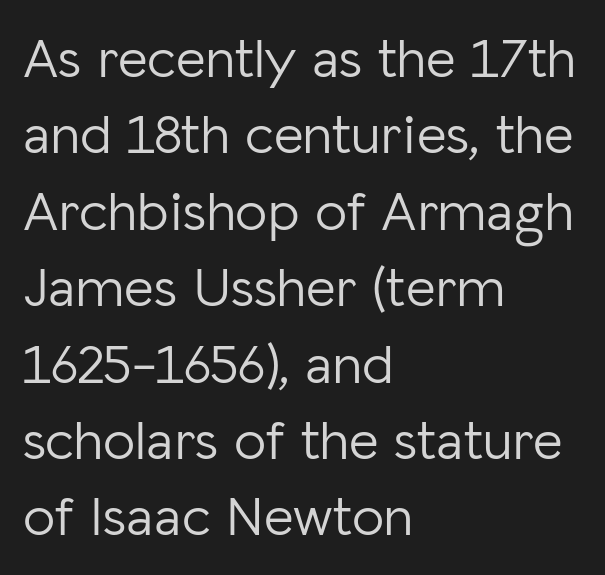
Standard letterfit; no display-style spreading of the glyphs. Every character sits straight up, as roman type does. Normally led — the rows are evenly, conventionally spaced. The text was rendered using a sans face with plain stroke endings.
